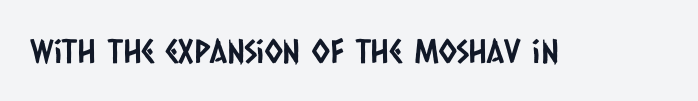
Q: Is the typeface a serif or a sans-serif typeface? A: Sans-serif.
Q: Is the text underlined? A: No.
Q: Is the spacing between letters normal or unusually wide? A: Normal.
Q: Width (condensed, normal, or wide)? A: Condensed.
Q: Stroke contrast? A: Low.
Q: x-height? A: Large.
Q: Monospaced? A: No.
